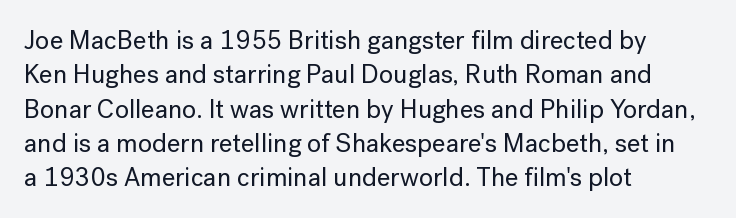
Q: Is the text italic (slanted)? A: No, it is upright.
Q: Is the text underlined? A: No.
Q: How is the paragraph aligned? A: Left-aligned.
Q: Is the spacing between letters normal or unusually wide? A: Normal.
Q: Is the spacing between lines tight, normal or loose? A: Normal.
